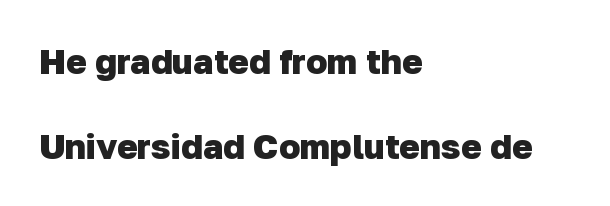
Q: Is the text bold? A: Yes.
Q: Is the typeface a serif or a sans-serif typeface? A: Sans-serif.
Q: Is the text underlined? A: No.
Q: How is the paragraph aligned? A: Left-aligned.
Q: Is the spacing between letters normal or unusually wide? A: Normal.
Q: Is the spacing between lines tight, normal or loose? A: Loose.
Q: Width (condensed, normal, or wide)? A: Normal.
Q: Stroke contrast? A: Low.
Q: x-height? A: Medium.
Q: Monospaced? A: No.
